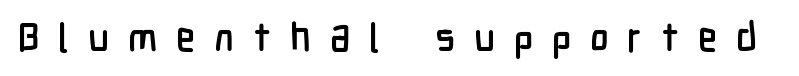
Descenders are the only things crossing below the line. Grotesque or geometric, the face here clearly has no serifs. Proportional: the letters do not fall into vertical columns. Spacing between characters has been opened up far beyond the box default.
